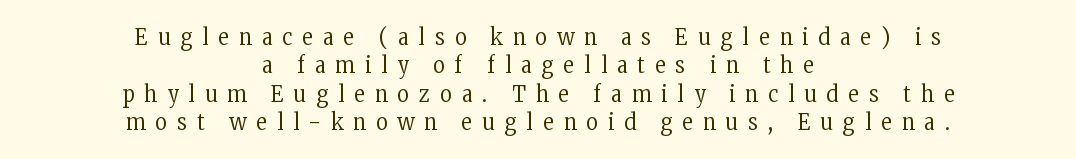
The image shows 23 px text type, upright; set centered, line spacing 1.23x, unusually wide letter spacing (+0.44 em), not underlined.
